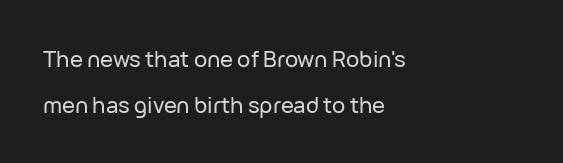
Q: Is the text italic (slanted)? A: No, it is upright.
Q: Is the text underlined? A: No.
Q: How is the paragraph aligned? A: Left-aligned.
Q: Is the spacing between letters normal or unusually wide? A: Normal.
Q: Is the spacing between lines tight, normal or loose? A: Loose.
